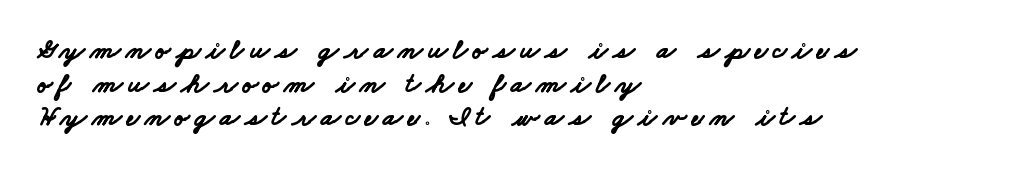
Q: Is the text bold? A: Yes.
Q: Is the typeface a serif or a sans-serif typeface? A: Sans-serif.
Q: Is the text underlined? A: No.
Q: How is the paragraph aligned? A: Left-aligned.
Q: Width (condensed, normal, or wide)? A: Wide.
Q: Stroke contrast? A: Low.
Q: x-height? A: Small.
Q: Monospaced? A: No.
